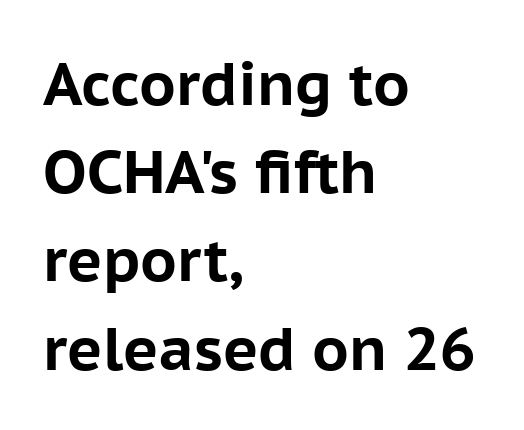
The lettering holds an erect, upright posture throughout. Visually the block forms a straight wall on the left and a jagged coastline on the right. Emphasis by weight is at full strength: bold. Any mark beneath the type? The region is blank. Character widths vary here, with narrow letters taking less room than wide ones. Unlike a traditional serif, this face leaves its strokes unadorned.
